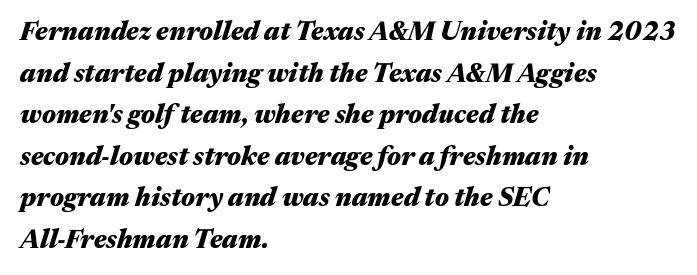
What stands out about the letter spacing? Nothing — it is the standard amount. The specimen reads as italic at a glance. The strokes are fattened all the way to bold. Short and long lines alike share a common starting point at left.
